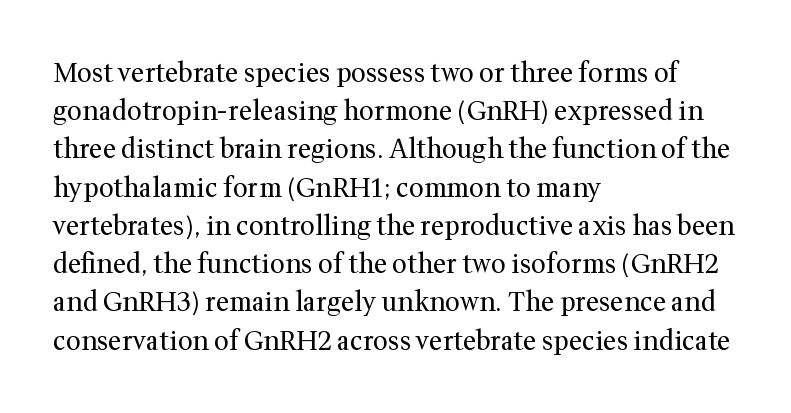
The image shows 26 px text type, upright; set left-aligned, normal line spacing (1.47x), normal letter spacing, not underlined.
